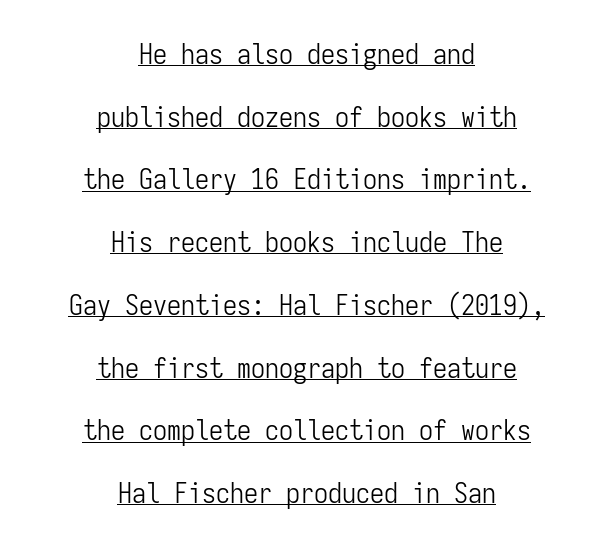
{"serif": "no", "italic": "no", "bold": "no", "weight": "light", "width": "condensed", "stroke_contrast": "low", "x_height": "medium", "monospaced": "yes", "underline": "yes", "align": "center", "line_spacing": "loose", "line_spacing_ratio": 2.24, "letter_spacing": "normal", "letter_spacing_em": 0.0, "glyph_px": 28}
